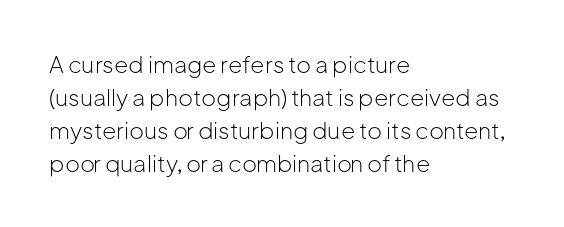
Q: Is the text bold? A: No.
Q: Is the text italic (slanted)? A: No, it is upright.
Q: Is the text underlined? A: No.
Q: How is the paragraph aligned? A: Left-aligned.
Q: Is the spacing between letters normal or unusually wide? A: Normal.
Q: Is the spacing between lines tight, normal or loose? A: Normal.
